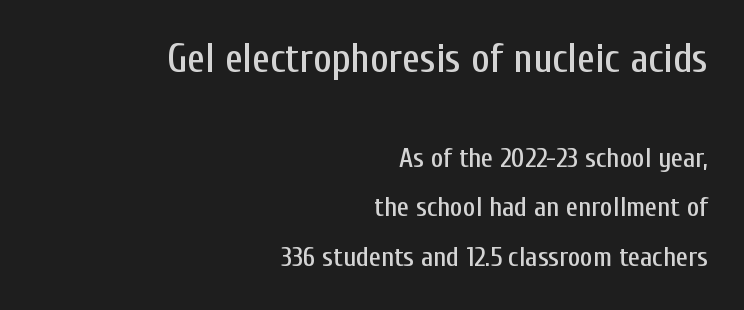
{"serif": "no", "italic": "no", "width": "condensed", "stroke_contrast": "low", "x_height": "medium", "monospaced": "no", "underline": "no", "align": "right", "line_spacing_ratio": 1.84, "letter_spacing": "normal", "letter_spacing_em": 0.0, "larger_block": "first", "size_ratio": 1.48, "glyph_px": 40}
